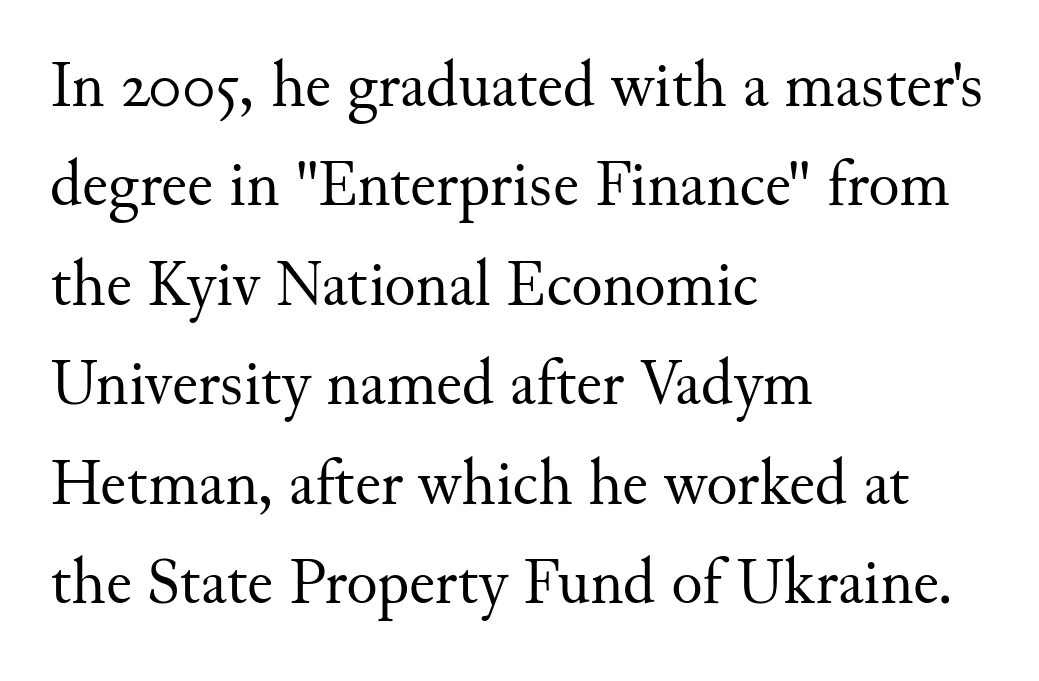
The image shows 65 px regular-weight serif type, upright; set left-aligned, normal line spacing (1.53x), normal letter spacing, not underlined; medium stroke contrast and a small x-height.
